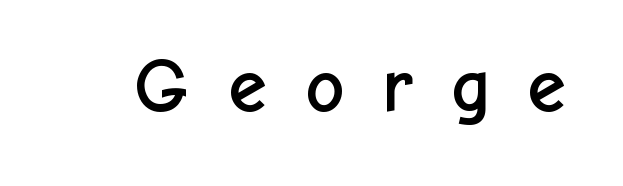
Q: Is the text italic (slanted)? A: No, it is upright.
Q: Is the typeface a serif or a sans-serif typeface? A: Sans-serif.
Q: Is the text underlined? A: No.
Q: Is the spacing between letters normal or unusually wide? A: Unusually wide.
Q: Width (condensed, normal, or wide)? A: Normal.
Q: Stroke contrast? A: Low.
Q: x-height? A: Medium.
Q: Monospaced? A: No.
